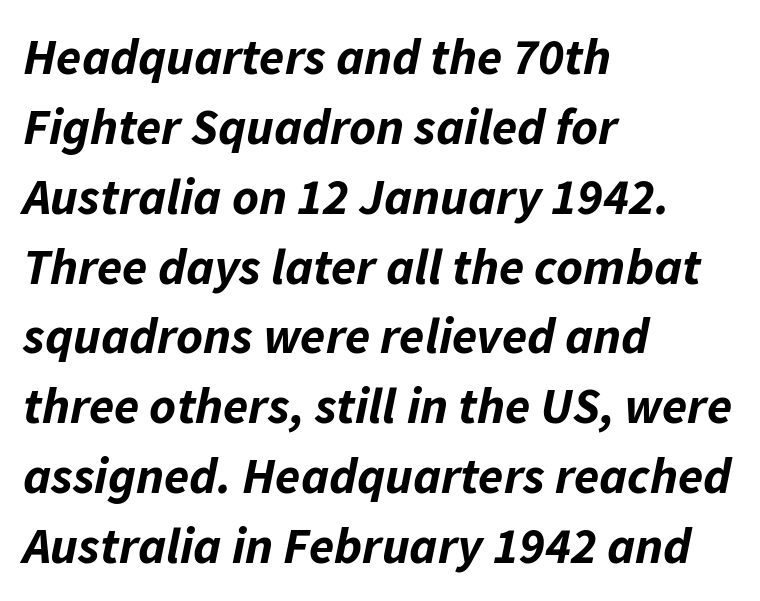
Q: Is the text bold? A: Yes.
Q: Is the text italic (slanted)? A: Yes, it leans right by about 11 degrees.
Q: Is the text underlined? A: No.
Q: How is the paragraph aligned? A: Left-aligned.
Q: Is the spacing between letters normal or unusually wide? A: Normal.
Q: Is the spacing between lines tight, normal or loose? A: Normal.
Q: Width (condensed, normal, or wide)? A: Normal.
Q: Stroke contrast? A: Low.
Q: x-height? A: Medium.
Q: Monospaced? A: No.
